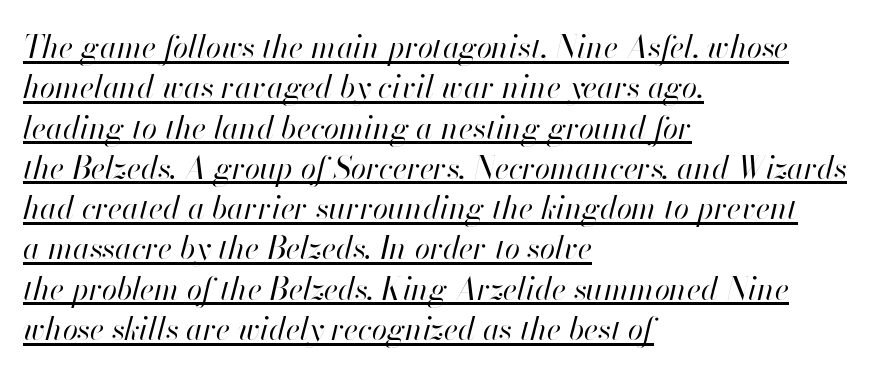
{"italic": "yes", "lean": "right", "slant_degrees": 13, "bold": "no", "weight": "regular", "width": "normal", "stroke_contrast": "high", "x_height": "small", "monospaced": "no", "underline": "yes", "align": "left", "line_spacing": "normal", "line_spacing_ratio": 1.3, "letter_spacing": "normal", "letter_spacing_em": 0.0, "glyph_px": 31}
